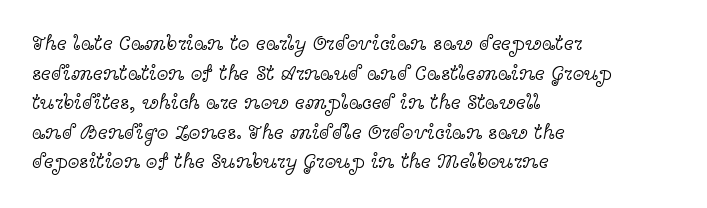
Q: Is the text bold? A: No.
Q: Is the text italic (slanted)? A: No, it is upright.
Q: Is the text underlined? A: No.
Q: How is the paragraph aligned? A: Left-aligned.
Q: Is the spacing between letters normal or unusually wide? A: Normal.
Q: Is the spacing between lines tight, normal or loose? A: Normal.
